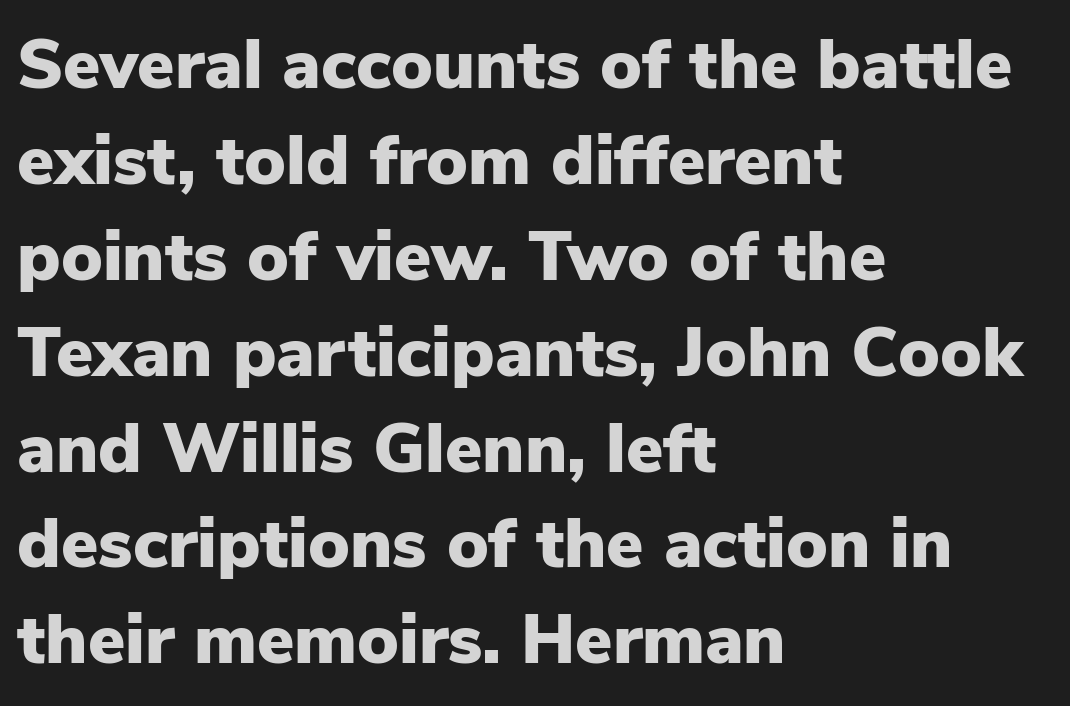
Q: Is the text bold? A: Yes.
Q: Is the text italic (slanted)? A: No, it is upright.
Q: Is the typeface a serif or a sans-serif typeface? A: Sans-serif.
Q: Is the text underlined? A: No.
Q: How is the paragraph aligned? A: Left-aligned.
Q: Is the spacing between letters normal or unusually wide? A: Normal.
Q: Is the spacing between lines tight, normal or loose? A: Normal.
Q: Width (condensed, normal, or wide)? A: Normal.
Q: Stroke contrast? A: Low.
Q: x-height? A: Medium.
Q: Monospaced? A: No.
